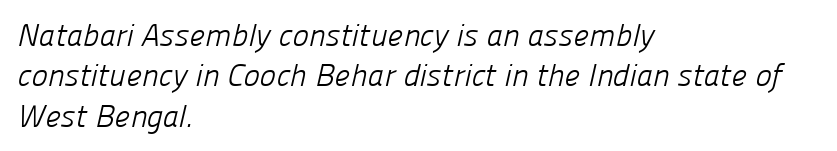
The typeface chosen for these lines omits serifs. Compared with typical paragraphs, the rows here are spaced about the same. Casual observation: everything's shoved over to the left. Varying glyph widths throughout — classic text-font behaviour. Weight class: somewhere from thin through regular. Caption: standard tracking, unaltered.
